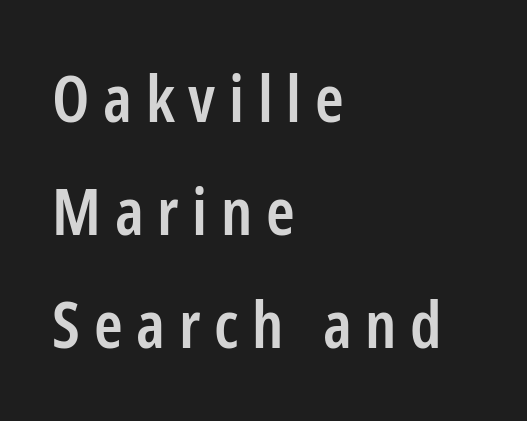
Q: Is the text bold? A: Semi-bold.
Q: Is the text italic (slanted)? A: No, it is upright.
Q: Is the typeface a serif or a sans-serif typeface? A: Sans-serif.
Q: Is the text underlined? A: No.
Q: How is the paragraph aligned? A: Left-aligned.
Q: Is the spacing between letters normal or unusually wide? A: Unusually wide.
Q: Width (condensed, normal, or wide)? A: Condensed.
Q: Stroke contrast? A: Low.
Q: x-height? A: Medium.
Q: Monospaced? A: No.
